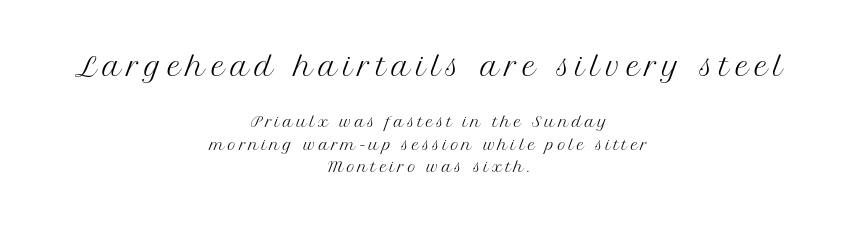
{"bold": "no", "underline": "no", "align": "center", "line_spacing": "normal", "line_spacing_ratio": 1.62, "letter_spacing": "wide", "letter_spacing_em": 0.22, "larger_block": "first", "size_ratio": 1.86, "glyph_px": 26}
